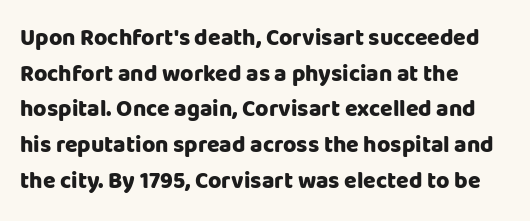
{"italic": "no", "bold": "yes", "underline": "no", "align": "left", "line_spacing": "normal", "line_spacing_ratio": 1.55, "letter_spacing": "normal", "letter_spacing_em": 0.0, "glyph_px": 23}
